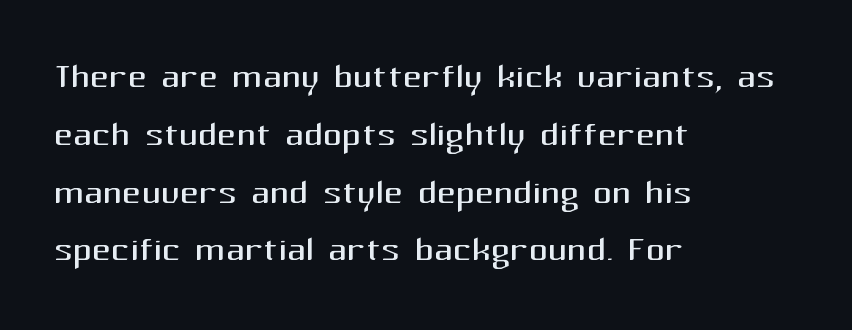
{"serif": "no", "italic": "no", "bold": "no", "weight": "regular", "width": "normal", "stroke_contrast": "medium", "x_height": "medium", "monospaced": "no", "underline": "no", "align": "left", "line_spacing_ratio": 1.23, "letter_spacing": "normal", "letter_spacing_em": 0.0, "glyph_px": 47}
